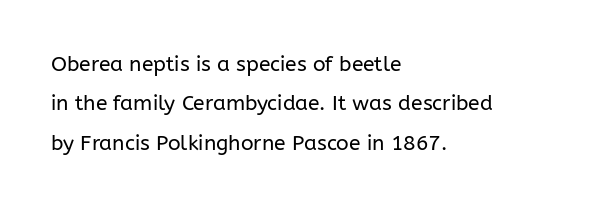
Q: Is the text bold? A: No.
Q: Is the text italic (slanted)? A: No, it is upright.
Q: Is the text underlined? A: No.
Q: How is the paragraph aligned? A: Left-aligned.
Q: Is the spacing between letters normal or unusually wide? A: Normal.
